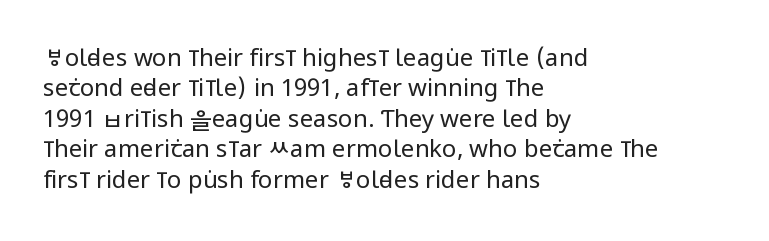
Q: Is the text bold? A: No.
Q: Is the text italic (slanted)? A: No, it is upright.
Q: Is the text underlined? A: No.
Q: How is the paragraph aligned? A: Left-aligned.
Q: Is the spacing between letters normal or unusually wide? A: Normal.
Q: Is the spacing between lines tight, normal or loose? A: Normal.
